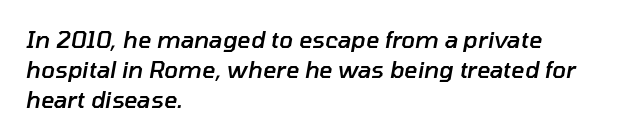
The image shows 23 px text type, italic (leaning right); set left-aligned, normal line spacing (1.3x), normal letter spacing, not underlined.
